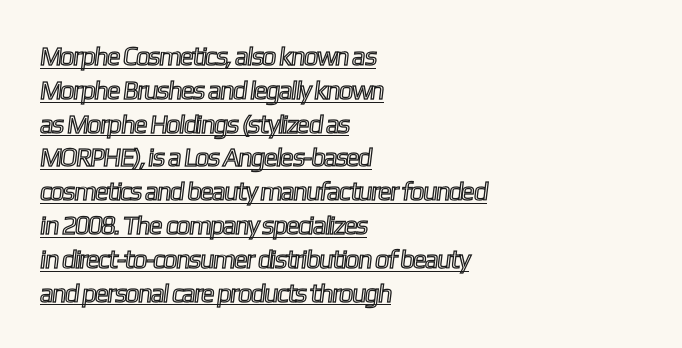
The image shows 26 px text type; set left-aligned, normal line spacing (1.3x), normal letter spacing, underlined.
